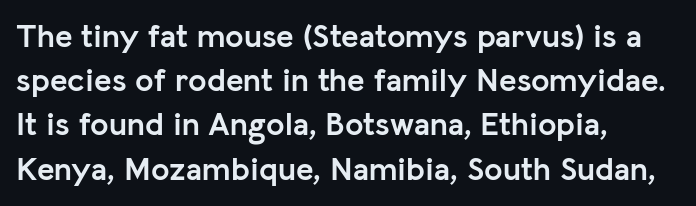
Think of a printed novel: that variable character pitch is what you see here. Type without underlining. You can tell from the bare stems that sans-serif type was used. Typesetter's note: full bold, strokes at maximum text heaviness.
